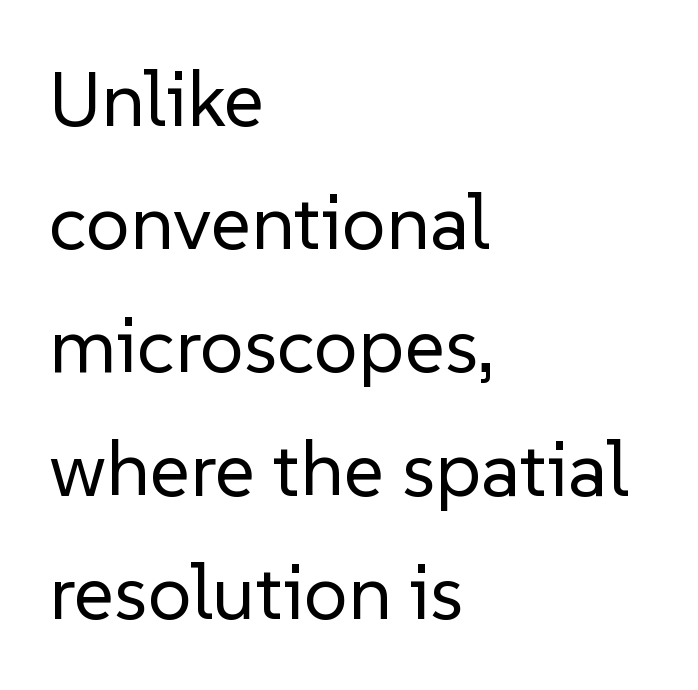
The image shows 78 px regular-weight sans-serif type, upright; set left-aligned, normal line spacing (1.58x), normal letter spacing, not underlined; low stroke contrast and a medium x-height.
